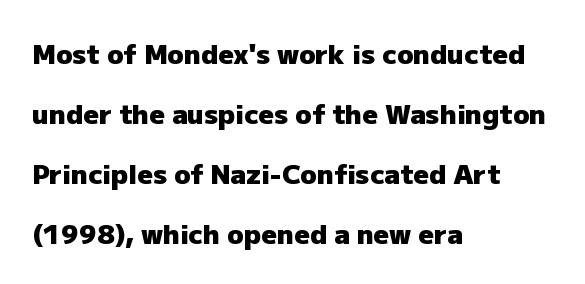
It's the straight-up-and-down kind of type. One-word summary of the alignment: left. What stands out about the letter spacing? Nothing — it is the standard amount. How heavy is the stroke? Heavy — this is a bold.
